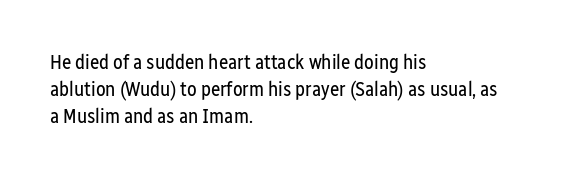
The image shows 20 px text type, upright; set left-aligned, normal line spacing (1.36x), normal letter spacing, not underlined.
